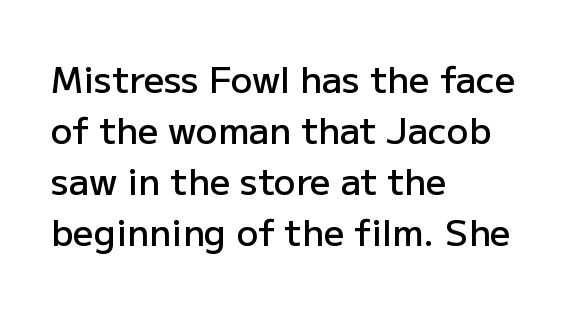
{"serif": "no", "italic": "no", "bold": "semi", "weight": "semibold", "width": "normal", "stroke_contrast": "low", "x_height": "medium", "monospaced": "no", "underline": "no", "align": "left", "line_spacing": "normal", "line_spacing_ratio": 1.42, "letter_spacing": "normal", "letter_spacing_em": 0.0, "glyph_px": 36}
